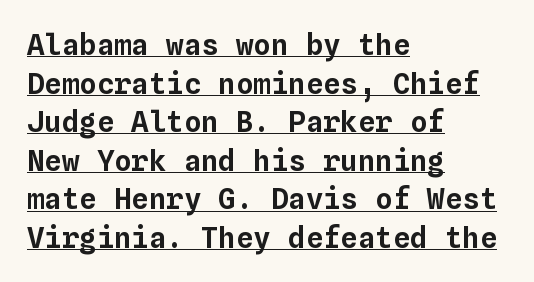
The image shows 29 px text type, upright, monospaced; set left-aligned, normal line spacing (1.33x), normal letter spacing, underlined; low stroke contrast and a medium x-height.
